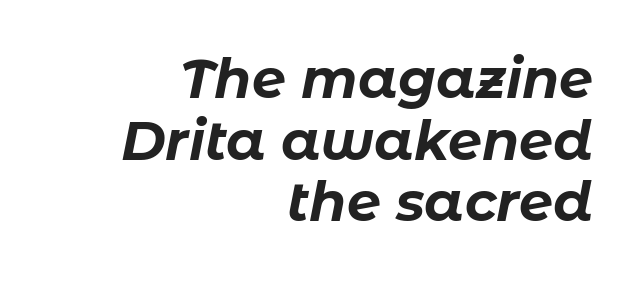
There's an unmistakable incline to the writing here. The rendering anchors every line to the right-hand side. The type is set solid horizontally, with unmodified tracking. Stroke thickness is high; the sample reads as a true bold. The baseline area is clear. Baseline-to-baseline distance is barely more than the letter height.
